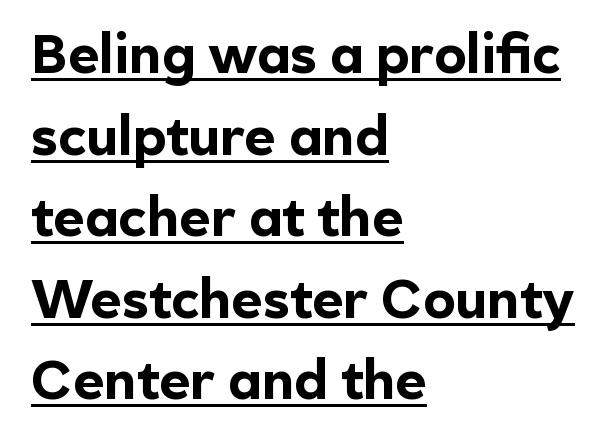
The rendering shows plain stroke endings on the letterforms — a sans-serif design. Interline gaps are of average width in this sample. The letters advance in unequal steps, a hallmark of proportional type. Observe the ordinary spacing: letters are neighbours, not strangers. The typography opts for an upright posture over an oblique one. These lines stack with their left ends in a neat column.
